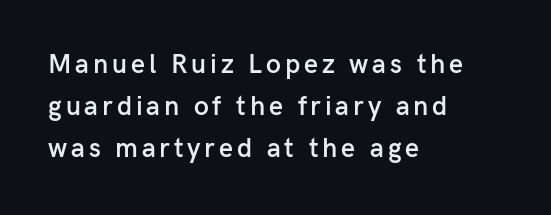
Q: Is the text bold? A: Semi-bold.
Q: Is the text italic (slanted)? A: No, it is upright.
Q: Is the text underlined? A: No.
Q: How is the paragraph aligned? A: Left-aligned.
Q: Is the spacing between lines tight, normal or loose? A: Normal.
